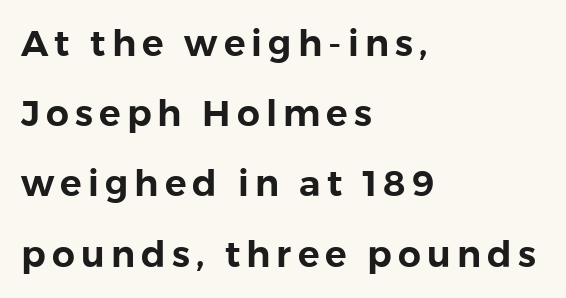
The image shows 36 px sans-serif type, upright; set left-aligned, loose line spacing (1.95x), not underlined; a medium x-height.
